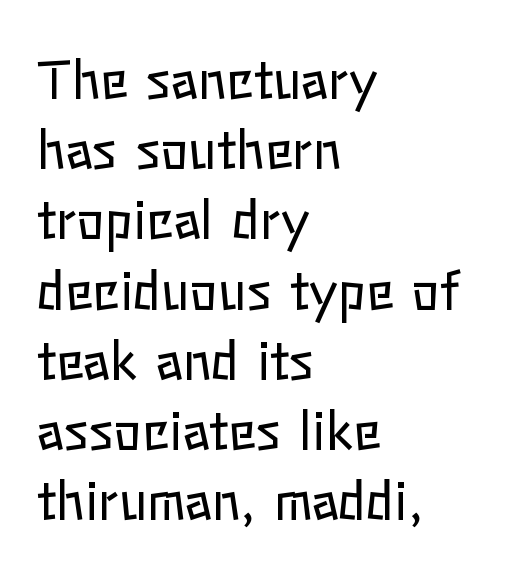
Q: Is the text bold? A: No.
Q: Is the text italic (slanted)? A: No, it is upright.
Q: Is the text underlined? A: No.
Q: How is the paragraph aligned? A: Left-aligned.
Q: Is the spacing between letters normal or unusually wide? A: Normal.
Q: Is the spacing between lines tight, normal or loose? A: Normal.
Q: Width (condensed, normal, or wide)? A: Normal.
Q: Stroke contrast? A: Low.
Q: x-height? A: Medium.
Q: Monospaced? A: No.
